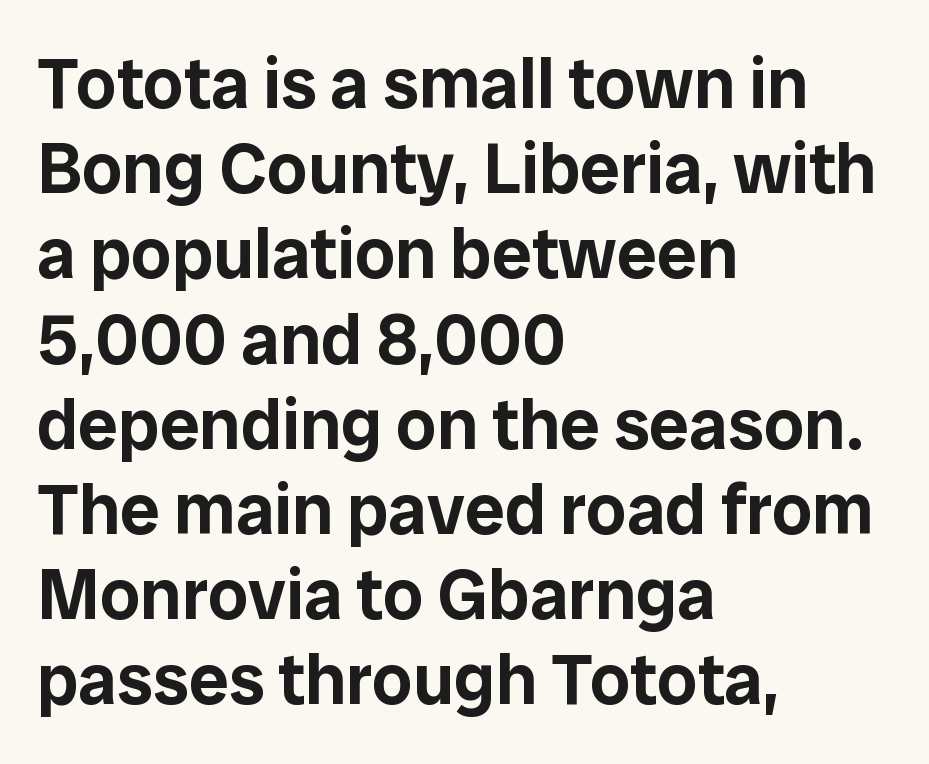
Q: Is the text italic (slanted)? A: No, it is upright.
Q: Is the typeface a serif or a sans-serif typeface? A: Sans-serif.
Q: Is the text underlined? A: No.
Q: How is the paragraph aligned? A: Left-aligned.
Q: Is the spacing between letters normal or unusually wide? A: Normal.
Q: Width (condensed, normal, or wide)? A: Normal.
Q: Stroke contrast? A: Low.
Q: x-height? A: Medium.
Q: Monospaced? A: No.
